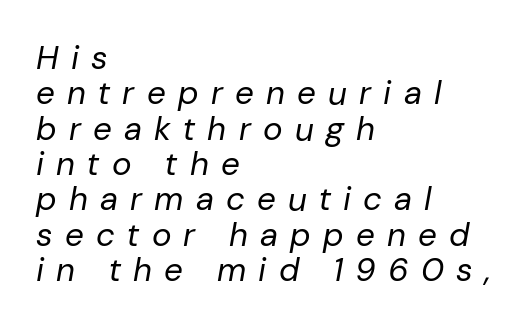
Q: Is the text bold? A: No.
Q: Is the text italic (slanted)? A: Yes, it leans right by about 10 degrees.
Q: Is the text underlined? A: No.
Q: How is the paragraph aligned? A: Left-aligned.
Q: Is the spacing between letters normal or unusually wide? A: Unusually wide.
Q: Is the spacing between lines tight, normal or loose? A: Tight.
Q: Width (condensed, normal, or wide)? A: Normal.
Q: Stroke contrast? A: Low.
Q: x-height? A: Medium.
Q: Monospaced? A: No.
